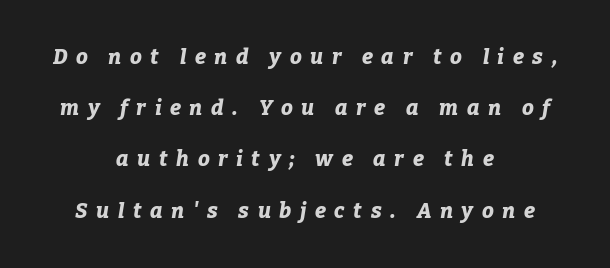
The image shows 21 px bold type, italic (leaning right); set centered, loose line spacing (2.44x), unusually wide letter spacing (+0.41 em), not underlined.
